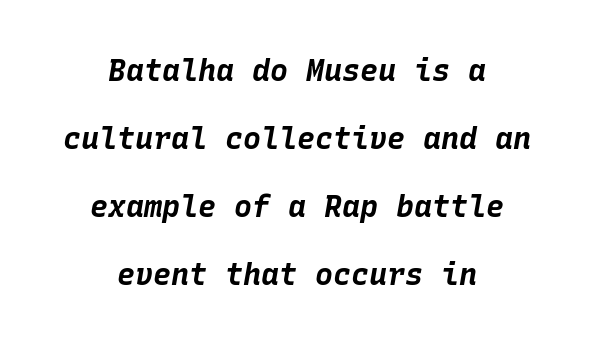
Widely set lines give the paragraph a tall, airy silhouette. Check under the words: just untouched page. The typesetter chose a symmetrical, centered arrangement here. Italic: yes, the glyphs are oblique. The passage shown is typed in a monospace face where columns stay perfectly aligned.
